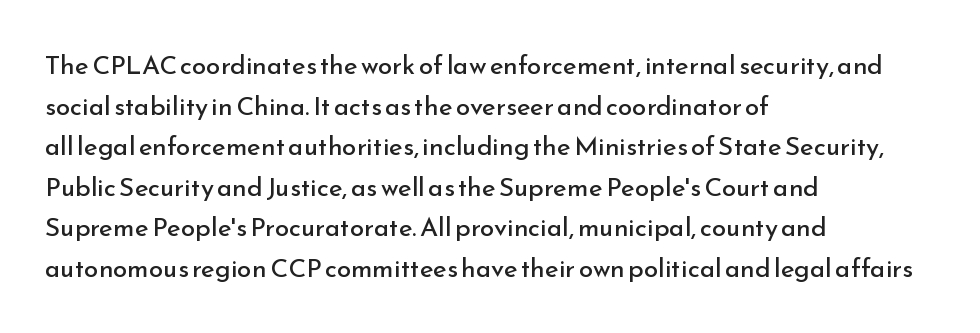
The image shows 26 px text type, upright; set left-aligned, normal line spacing (1.56x), normal letter spacing, not underlined.
